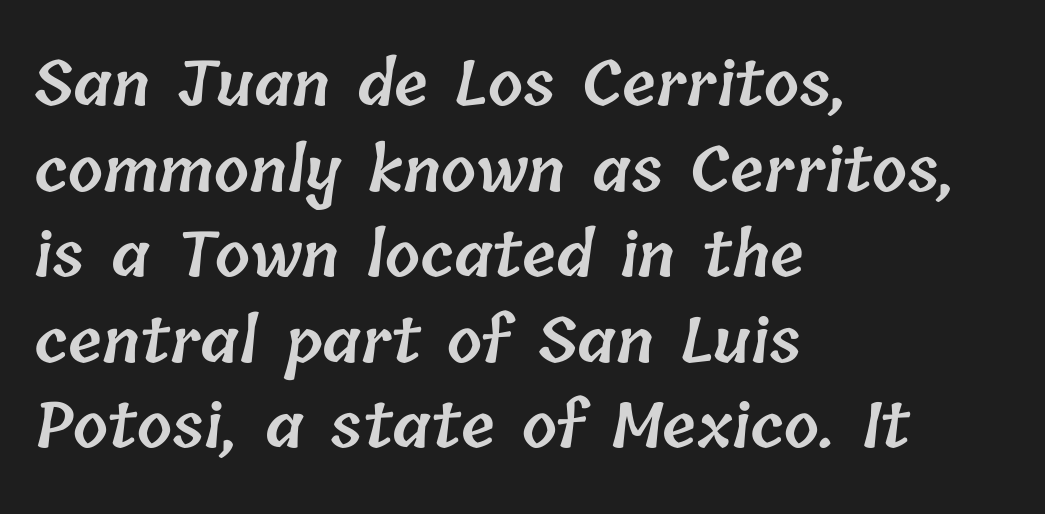
{"bold": "semi", "weight": "semibold", "width": "normal", "stroke_contrast": "low", "x_height": "medium", "monospaced": "no", "underline": "no", "align": "left", "line_spacing": "normal", "line_spacing_ratio": 1.38, "letter_spacing": "normal", "letter_spacing_em": 0.0, "glyph_px": 62}
